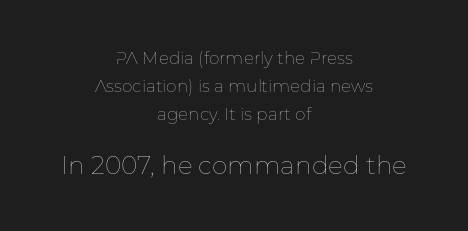
Honestly, there is no underline to notice here at all. The type is set solid horizontally, with unmodified tracking. The paragraph has two soft edges and a firm central axis. Students, observe: this is what conventionally led text looks like.
